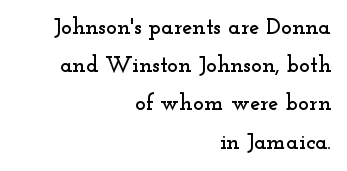
The image shows 23 px text type, upright; set right-aligned, normal line spacing (1.66x), normal letter spacing, not underlined.
